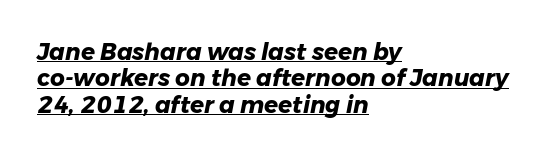
Q: Is the text bold? A: Yes.
Q: Is the text italic (slanted)? A: Yes, it leans right by about 11 degrees.
Q: Is the text underlined? A: Yes.
Q: How is the paragraph aligned? A: Left-aligned.
Q: Is the spacing between letters normal or unusually wide? A: Normal.
Q: Is the spacing between lines tight, normal or loose? A: Tight.
